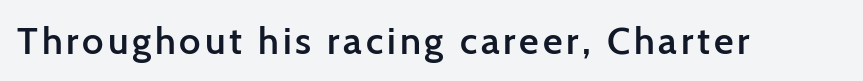
{"serif": "no", "italic": "no", "bold": "semi", "weight": "semibold", "width": "normal", "stroke_contrast": "low", "x_height": "medium", "monospaced": "no", "underline": "no", "glyph_px": 38}
